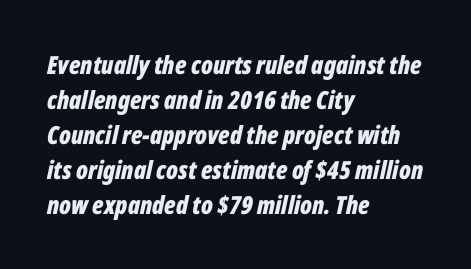
Teacher's note: observe the even left margin — that is flush-left alignment. A clean baseline with only descenders dipping below it. The lettering tilts uniformly, giving the passage an italic look. Leading matches the norm, producing a regular column. Strokes here are thick enough to call this a true bold. You could call the tracking neutral — neither tight nor loose.
